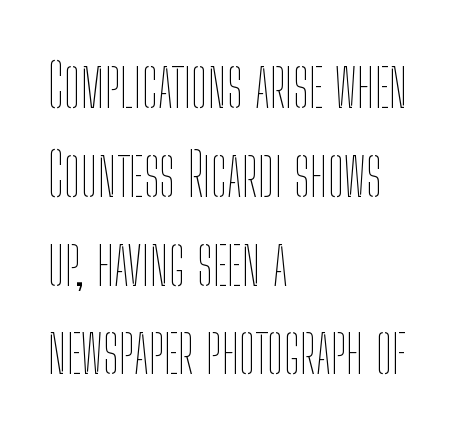
{"italic": "no", "bold": "no", "weight": "thin", "width": "condensed", "stroke_contrast": "low", "x_height": "medium", "monospaced": "no", "underline": "no", "align": "left", "line_spacing": "normal", "line_spacing_ratio": 1.48, "letter_spacing": "normal", "letter_spacing_em": 0.0, "glyph_px": 60}
